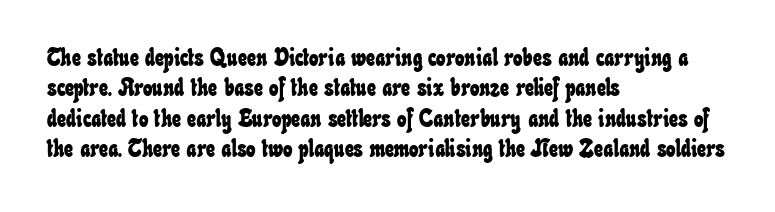
The image shows 25 px text type; set left-aligned, line spacing 1.22x, normal letter spacing, not underlined.
